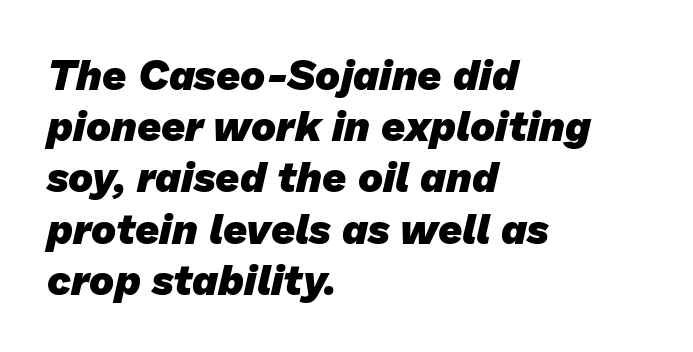
Q: Is the text bold? A: Yes.
Q: Is the typeface a serif or a sans-serif typeface? A: Sans-serif.
Q: Is the text underlined? A: No.
Q: How is the paragraph aligned? A: Left-aligned.
Q: Is the spacing between letters normal or unusually wide? A: Normal.
Q: Width (condensed, normal, or wide)? A: Normal.
Q: Stroke contrast? A: Low.
Q: x-height? A: Medium.
Q: Monospaced? A: No.
